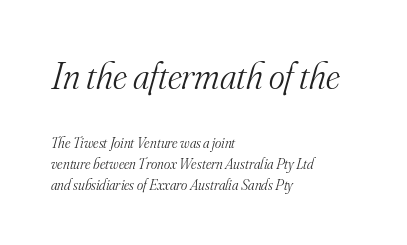
Q: Is the text bold? A: No.
Q: Is the text italic (slanted)? A: Yes, it leans right by about 16 degrees.
Q: Is the typeface a serif or a sans-serif typeface? A: Serif.
Q: Is the text underlined? A: No.
Q: How is the paragraph aligned? A: Left-aligned.
Q: Is the spacing between letters normal or unusually wide? A: Normal.
Q: Is the spacing between lines tight, normal or loose? A: Normal.
Q: Which block of text is set in a larger size, the first (top) or the second (bottom)? A: The first (top) one.
Q: Width (condensed, normal, or wide)? A: Normal.
Q: Stroke contrast? A: Medium.
Q: x-height? A: Small.
Q: Monospaced? A: No.
